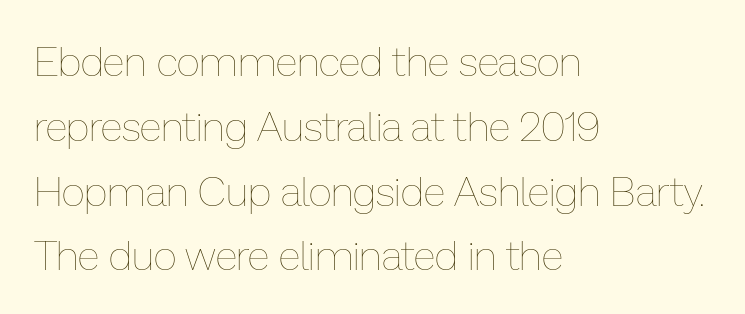
The image shows 41 px thin type, upright; set left-aligned, normal line spacing (1.58x), normal letter spacing, not underlined; low stroke contrast and a medium x-height.
